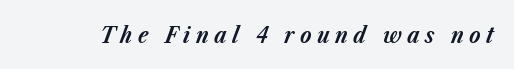
The whole block is typeset with a tilt. Tracking here is generous; glyphs stand well apart from one another. The space directly below the letters is spotless. Heavy, bold letterforms.
